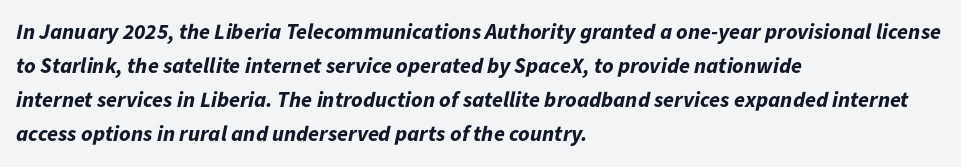
Q: Is the text bold? A: Yes.
Q: Is the text italic (slanted)? A: Yes, it leans right by about 11 degrees.
Q: Is the text underlined? A: No.
Q: How is the paragraph aligned? A: Left-aligned.
Q: Is the spacing between letters normal or unusually wide? A: Normal.
Q: Is the spacing between lines tight, normal or loose? A: Normal.
